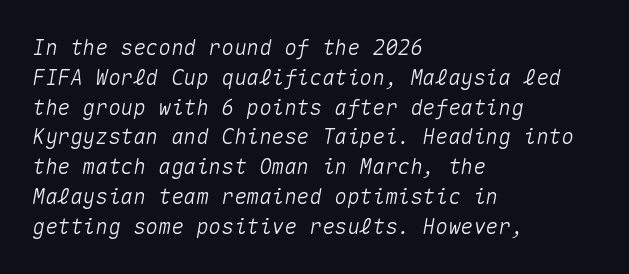
These lines keep a tight, regular rhythm from letter to letter. Short and long lines alike share a common starting point at left. Lines of text with bare space underneath. There's an unmistakable incline to the writing here.
